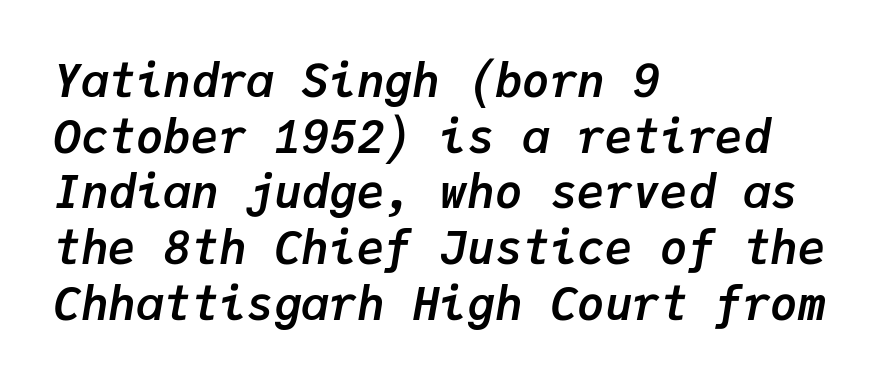
{"italic": "yes", "lean": "right", "slant_degrees": 9, "bold": "yes", "weight": "semibold", "width": "normal", "stroke_contrast": "low", "x_height": "medium", "monospaced": "yes", "underline": "no", "align": "left", "line_spacing_ratio": 1.21, "letter_spacing": "normal", "letter_spacing_em": 0.0, "glyph_px": 46}
